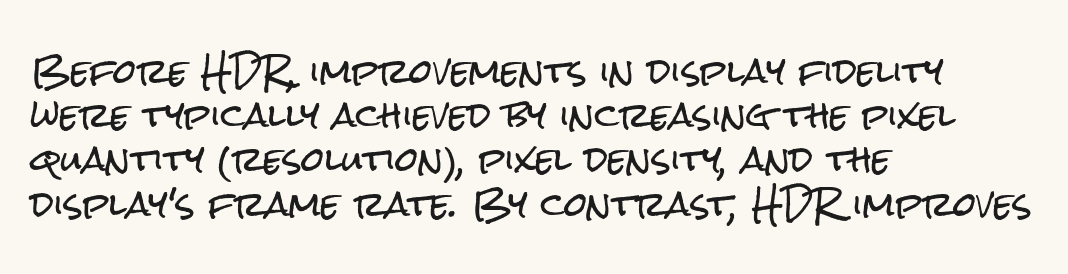
The image shows 33 px condensed sans-serif type, upright; set left-aligned, normal line spacing (1.34x), normal letter spacing, not underlined; low stroke contrast and a medium x-height.
